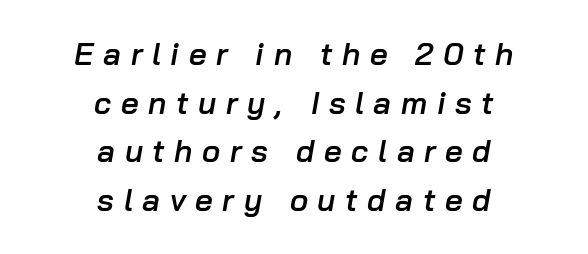
The vertical gap from one line to the next is medium. No word sits above an underline. Firm but not heavy-handed strokes: this text is semibold. Proportional: the letters do not fall into vertical columns.
